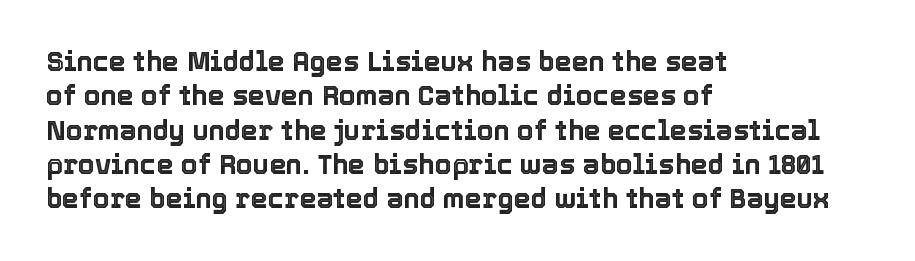
Do the letters lean? They stand straight. Lines of text with bare space underneath. The passage shown stacks its lines at a standard gap. Casual observation: everything's shoved over to the left.
